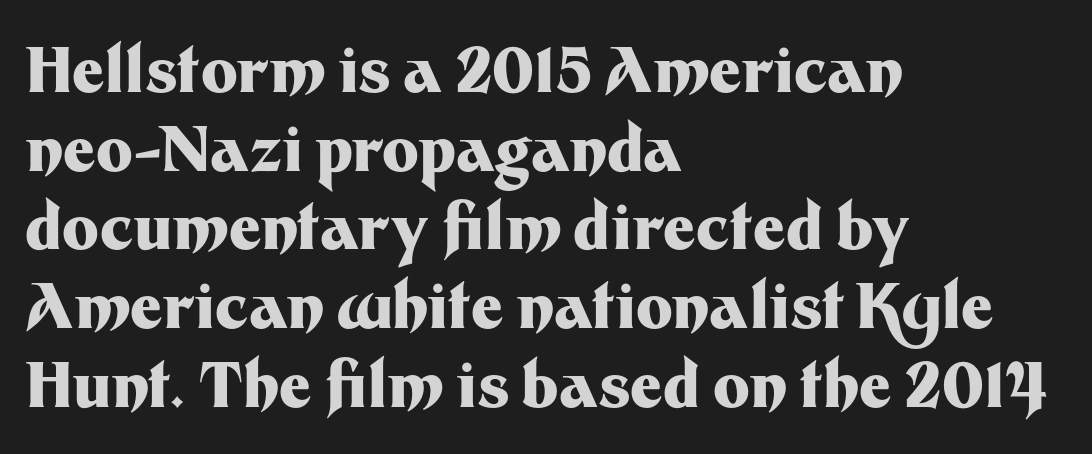
You could call the tracking neutral — neither tight nor loose. The passage shown is not underscored anywhere. Note the varied advance widths — an 'i' is clearly narrower than an 'm'. Does the weight exceed regular? Yes, all the way to bold. Notice how the passage keeps a crisp vertical edge on the left only. The line-height multiplier appears to be the usual default.
